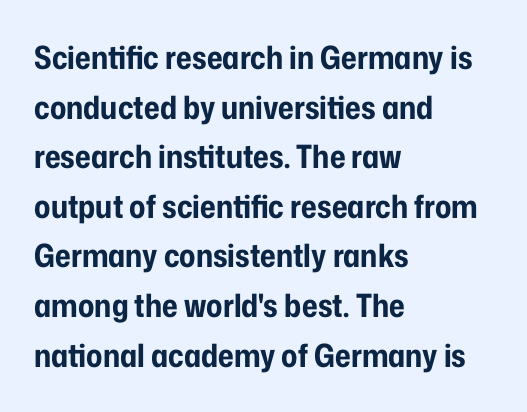
The image shows 32 px bold, condensed sans-serif type, upright; set left-aligned, normal line spacing (1.55x), normal letter spacing, not underlined; low stroke contrast and a medium x-height.
